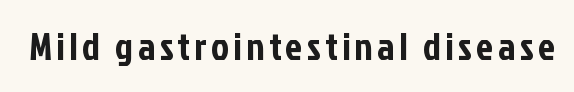
{"serif": "no", "italic": "no", "width": "condensed", "stroke_contrast": "low", "x_height": "medium", "monospaced": "no", "underline": "no", "glyph_px": 38}
